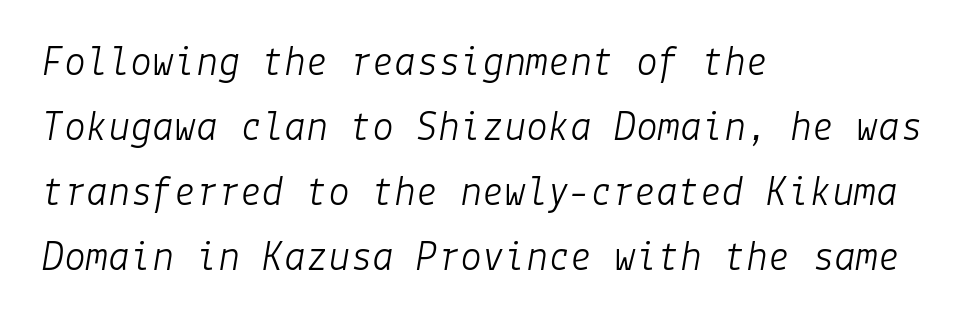
Q: Is the text bold? A: No.
Q: Is the text italic (slanted)? A: Yes, it leans right by about 9 degrees.
Q: Is the text underlined? A: No.
Q: How is the paragraph aligned? A: Left-aligned.
Q: Is the spacing between letters normal or unusually wide? A: Normal.
Q: Is the spacing between lines tight, normal or loose? A: Normal.
Q: Width (condensed, normal, or wide)? A: Normal.
Q: Stroke contrast? A: Low.
Q: x-height? A: Medium.
